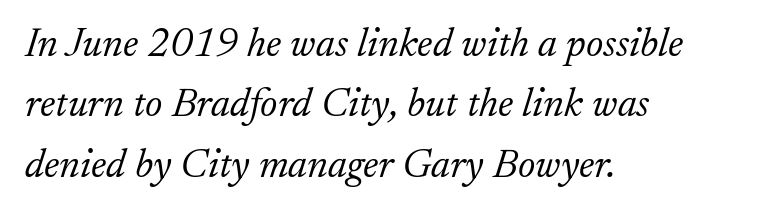
Q: Is the text bold? A: No.
Q: Is the text italic (slanted)? A: Yes, it leans right by about 17 degrees.
Q: Is the typeface a serif or a sans-serif typeface? A: Serif.
Q: Is the text underlined? A: No.
Q: How is the paragraph aligned? A: Left-aligned.
Q: Is the spacing between letters normal or unusually wide? A: Normal.
Q: Is the spacing between lines tight, normal or loose? A: Normal.
Q: Width (condensed, normal, or wide)? A: Normal.
Q: Stroke contrast? A: Low.
Q: x-height? A: Small.
Q: Monospaced? A: No.
